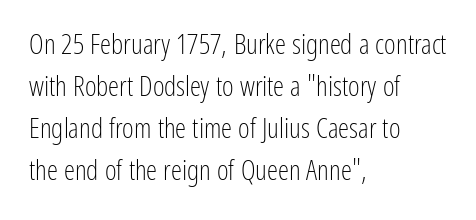
What's the leading like? Ordinary, nothing unusual. Caption: multi-line text, flush left, ragged right. You could not count columns in this text — the font is proportionally spaced. No extra ink here — the face is not bold.
